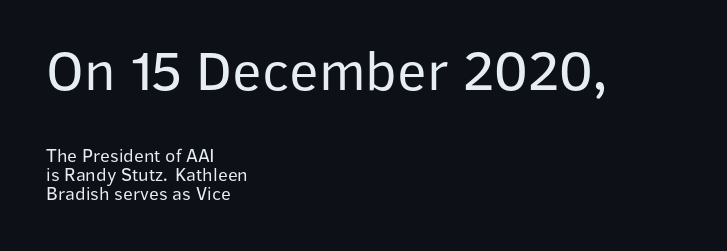
The font family rendered here belongs to the sans-serif group. The letters stand straight up with perfectly vertical stems. The gaps between neighbouring characters are ordinary and unremarkable. Tightly led — the rows are bunched. Only glyphs here, with clear space below each row. The passage shown is typed in a proportional face where columns would drift.
